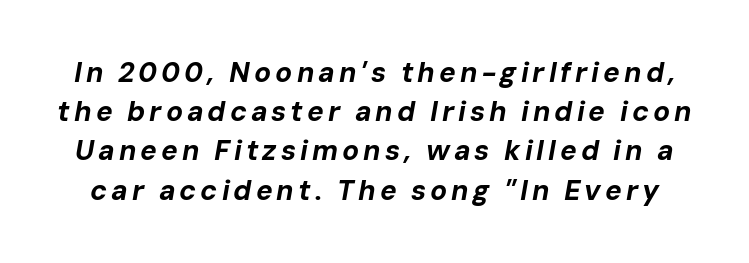
The image shows 28 px bold type, italic (leaning right); set normal line spacing (1.4x), not underlined; low stroke contrast and a medium x-height.
